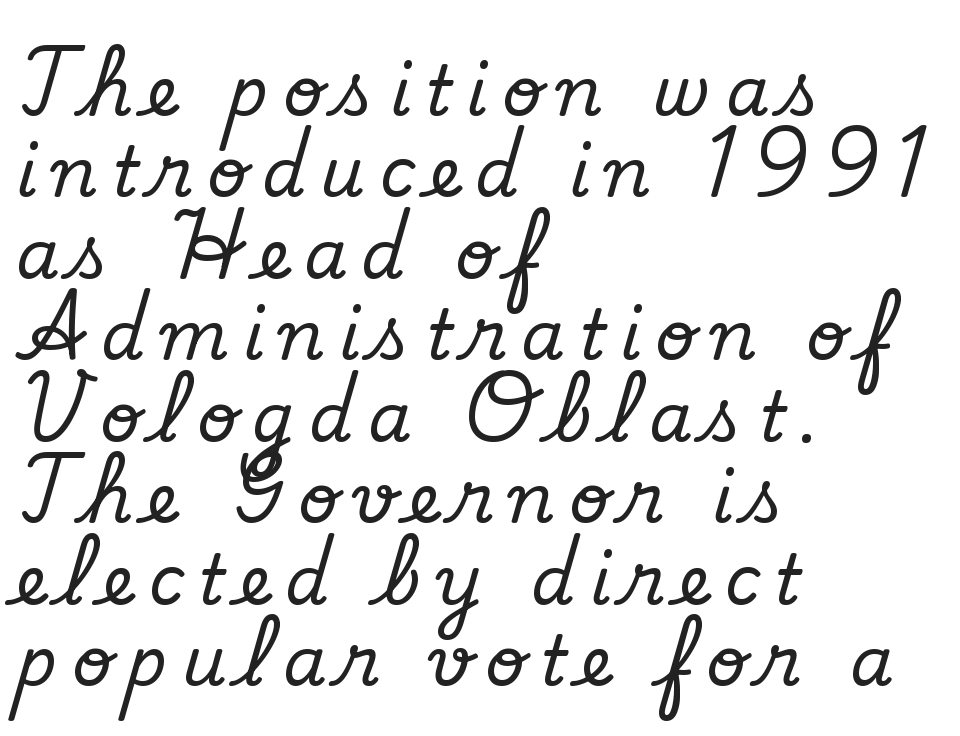
Q: Is the text italic (slanted)? A: Yes.
Q: Is the typeface a serif or a sans-serif typeface? A: Serif.
Q: Is the text underlined? A: No.
Q: How is the paragraph aligned? A: Left-aligned.
Q: Is the spacing between letters normal or unusually wide? A: Unusually wide.
Q: Width (condensed, normal, or wide)? A: Normal.
Q: Stroke contrast? A: Low.
Q: x-height? A: Small.
Q: Monospaced? A: No.
